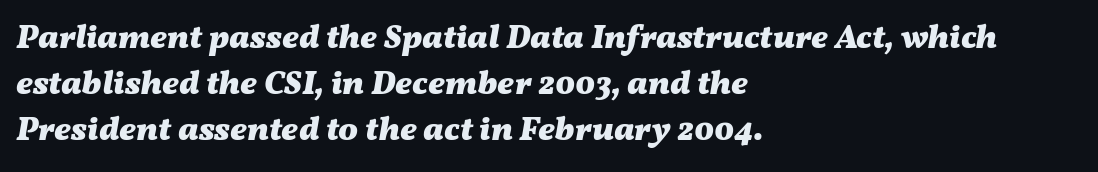
{"italic": "yes", "lean": "right", "slant_degrees": 11, "bold": "yes", "weight": "heavy", "width": "wide", "stroke_contrast": "medium", "x_height": "medium", "monospaced": "no", "underline": "no", "align": "left", "line_spacing": "normal", "line_spacing_ratio": 1.4, "letter_spacing": "normal", "letter_spacing_em": 0.0, "glyph_px": 33}
